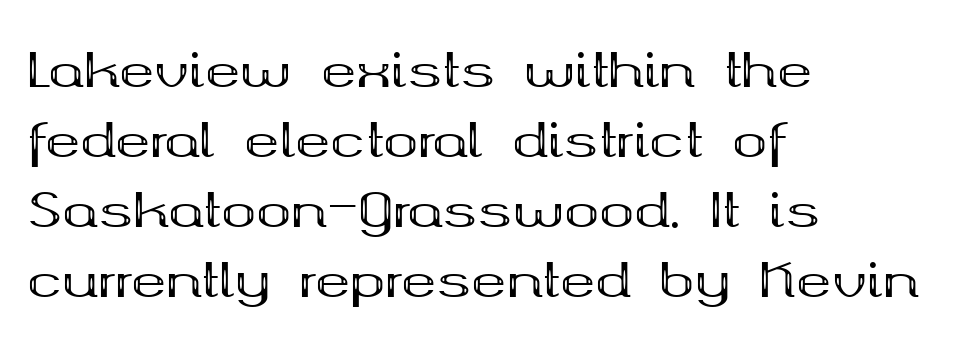
{"serif": "yes", "italic": "no", "bold": "yes", "weight": "bold", "width": "wide", "stroke_contrast": "medium", "x_height": "medium", "monospaced": "no", "underline": "no", "align": "left", "line_spacing": "normal", "line_spacing_ratio": 1.49, "letter_spacing": "normal", "letter_spacing_em": 0.0, "glyph_px": 47}
